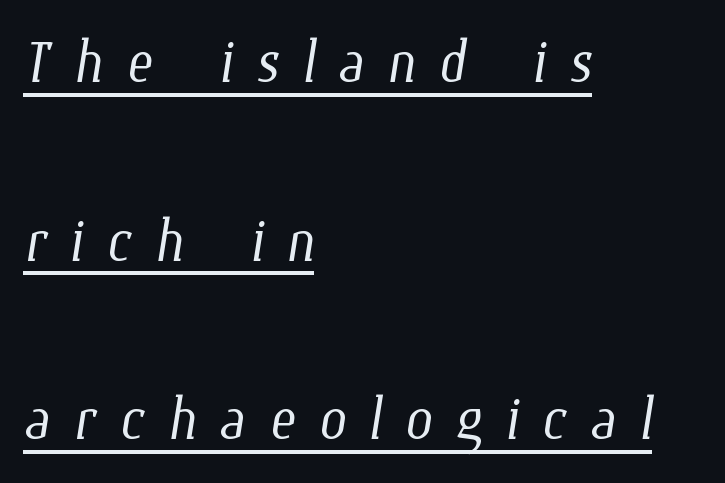
Q: Is the text bold? A: No.
Q: Is the text underlined? A: Yes.
Q: How is the paragraph aligned? A: Left-aligned.
Q: Is the spacing between letters normal or unusually wide? A: Unusually wide.
Q: Is the spacing between lines tight, normal or loose? A: Loose.
Q: Width (condensed, normal, or wide)? A: Condensed.
Q: Stroke contrast? A: Low.
Q: x-height? A: Medium.
Q: Monospaced? A: No.
